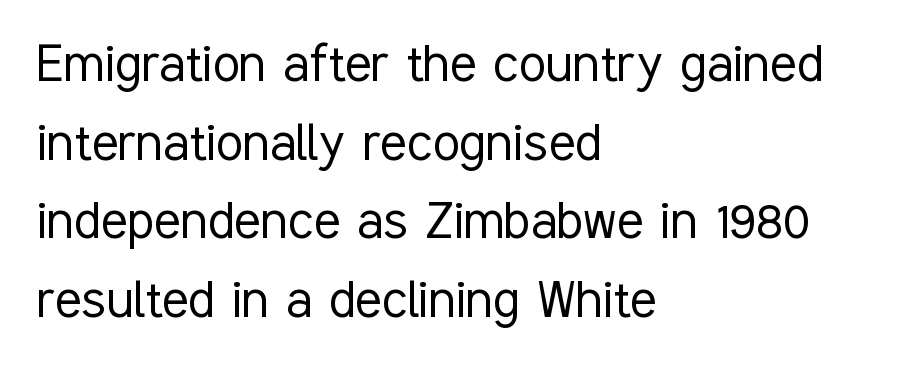
{"serif": "no", "italic": "no", "bold": "no", "weight": "light", "width": "condensed", "stroke_contrast": "low", "x_height": "medium", "monospaced": "no", "underline": "no", "align": "left", "line_spacing": "normal", "line_spacing_ratio": 1.27, "letter_spacing": "normal", "letter_spacing_em": 0.0, "glyph_px": 62}
